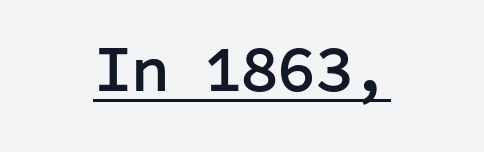
A full-strength bold gives these letters their thick strokes. Posture: upright roman. Caption: multi-line text, centered on the measure. The gaps between neighbouring characters are ordinary and unremarkable. This sample uses a sans-serif face. What decoration does the sample have? An underline.
